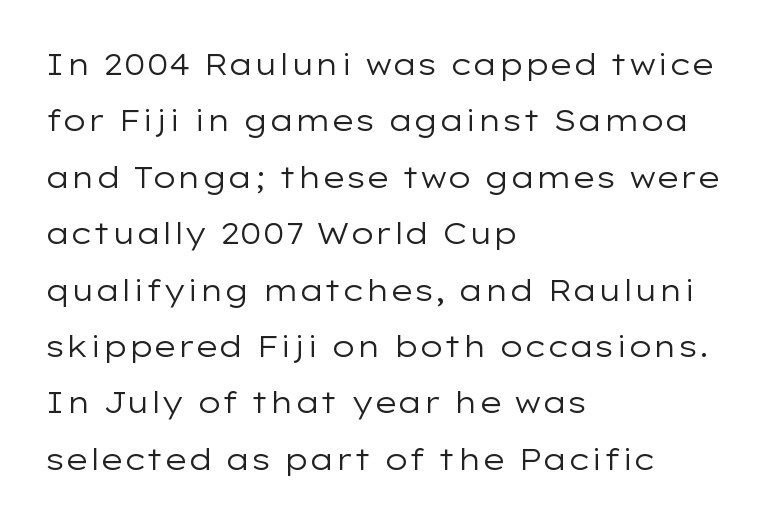
The strokes are not fattened; the text isn't bold. Character widths vary here, with narrow letters taking less room than wide ones. These lines stack with their left ends in a neat column. You could call the tracking neutral — neither tight nor loose.
